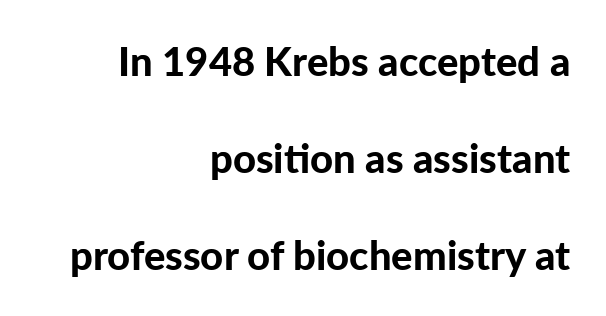
Q: Is the text bold? A: Yes.
Q: Is the text italic (slanted)? A: No, it is upright.
Q: Is the typeface a serif or a sans-serif typeface? A: Sans-serif.
Q: Is the text underlined? A: No.
Q: How is the paragraph aligned? A: Right-aligned.
Q: Is the spacing between letters normal or unusually wide? A: Normal.
Q: Is the spacing between lines tight, normal or loose? A: Loose.
Q: Width (condensed, normal, or wide)? A: Normal.
Q: Stroke contrast? A: Low.
Q: x-height? A: Medium.
Q: Monospaced? A: No.
